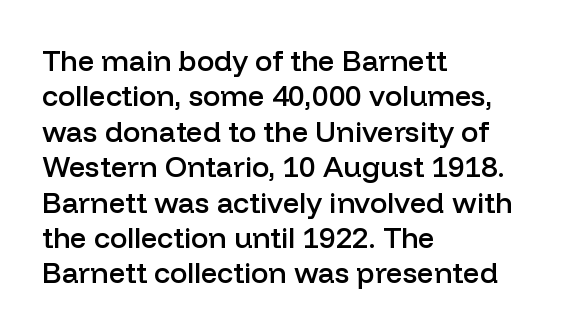
The image shows 29 px semibold sans-serif type, upright; set left-aligned, line spacing 1.22x, normal letter spacing, not underlined; low stroke contrast and a medium x-height.
